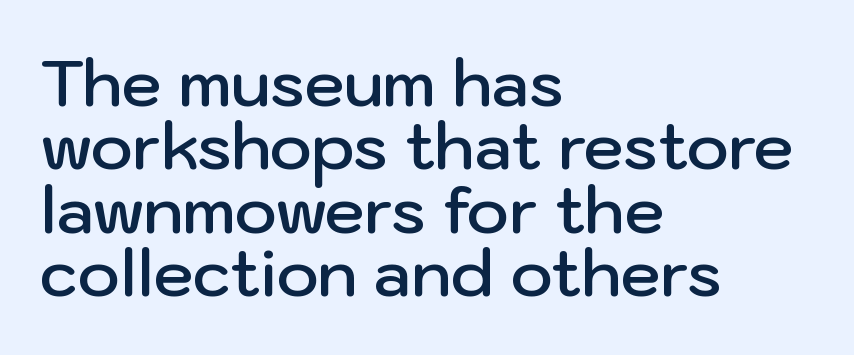
Ascenders rise straight up at ninety degrees. Successive baselines arrive quickly, one right under another. Beneath every word, the page is bare. A semibold gives these letters moderate extra thickness, short of bold.
